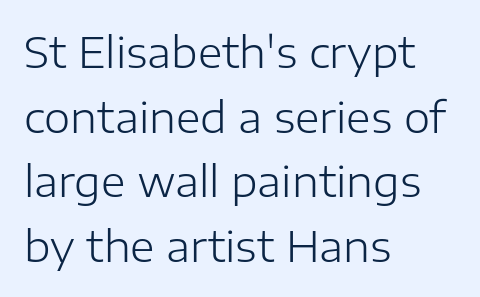
Q: Is the text bold? A: No.
Q: Is the text italic (slanted)? A: No, it is upright.
Q: Is the typeface a serif or a sans-serif typeface? A: Sans-serif.
Q: Is the text underlined? A: No.
Q: How is the paragraph aligned? A: Left-aligned.
Q: Is the spacing between letters normal or unusually wide? A: Normal.
Q: Is the spacing between lines tight, normal or loose? A: Normal.
Q: Width (condensed, normal, or wide)? A: Normal.
Q: Stroke contrast? A: Low.
Q: x-height? A: Medium.
Q: Monospaced? A: No.
